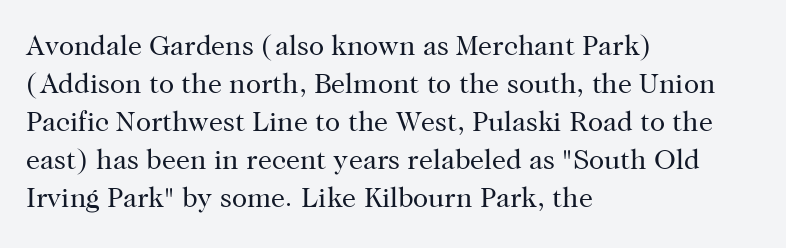
{"serif": "yes", "italic": "no", "bold": "no", "weight": "regular", "width": "normal", "stroke_contrast": "high", "x_height": "medium", "monospaced": "no", "underline": "no", "align": "left", "line_spacing": "normal", "line_spacing_ratio": 1.36, "letter_spacing": "normal", "letter_spacing_em": 0.0, "glyph_px": 28}
